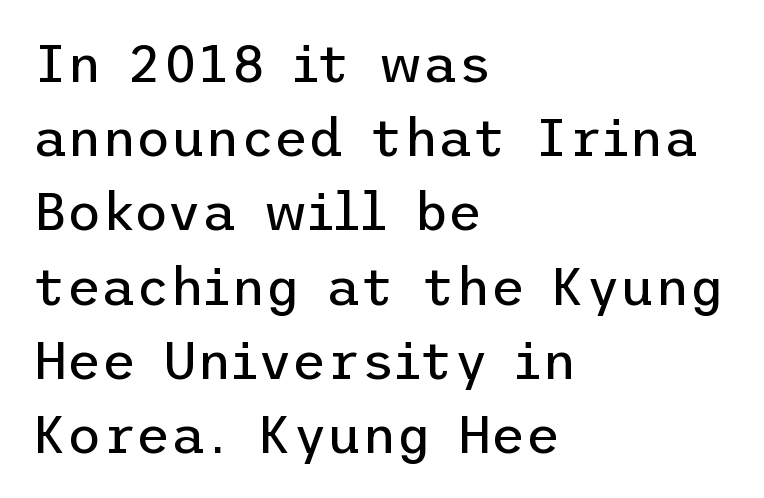
{"serif": "no", "italic": "no", "bold": "no", "weight": "regular", "width": "normal", "stroke_contrast": "low", "x_height": "medium", "underline": "no", "align": "left", "line_spacing": "normal", "line_spacing_ratio": 1.4, "letter_spacing": "normal", "letter_spacing_em": 0.0, "glyph_px": 53}
